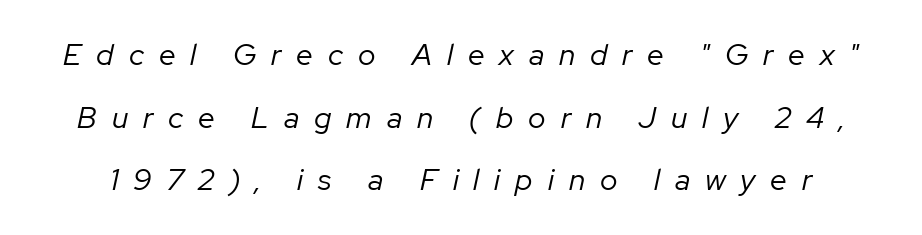
{"italic": "yes", "lean": "right", "slant_degrees": 12, "bold": "no", "weight": "regular", "width": "normal", "stroke_contrast": "low", "x_height": "medium", "monospaced": "no", "underline": "no", "line_spacing": "loose", "line_spacing_ratio": 2.09, "letter_spacing": "wide", "letter_spacing_em": 0.5, "glyph_px": 30}
